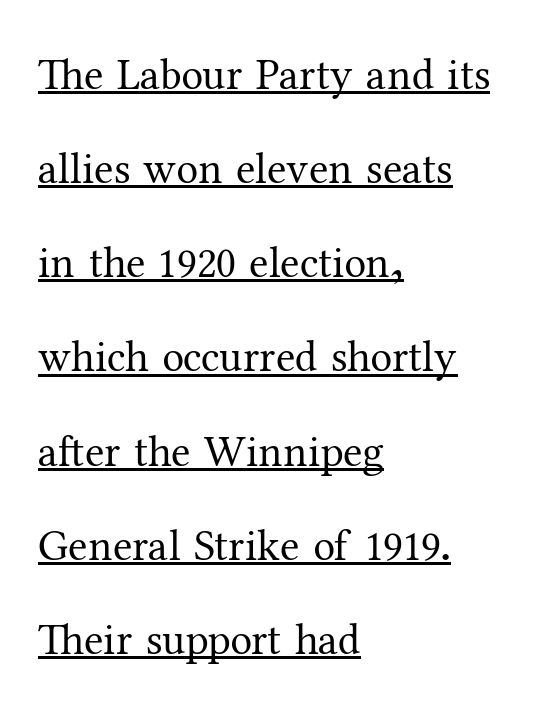
The image shows 44 px regular-weight serif type, upright; set left-aligned, loose line spacing (2.14x), normal letter spacing, underlined; medium stroke contrast and a medium x-height.
